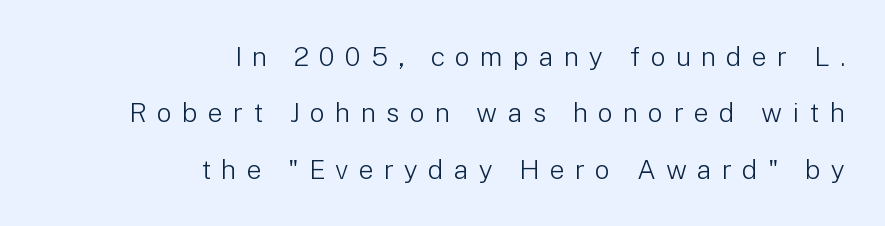
Q: Is the text bold? A: No.
Q: Is the text italic (slanted)? A: No, it is upright.
Q: Is the text underlined? A: No.
Q: How is the paragraph aligned? A: Right-aligned.
Q: Is the spacing between letters normal or unusually wide? A: Unusually wide.
Q: Is the spacing between lines tight, normal or loose? A: Loose.
